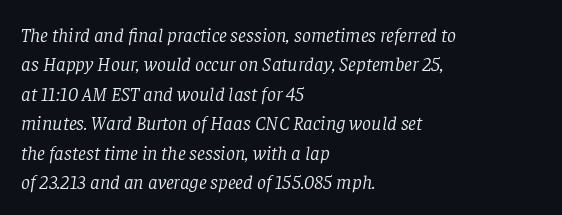
{"italic": "yes", "lean": "right", "slant_degrees": 8, "bold": "no", "underline": "no", "align": "left", "line_spacing": "normal", "line_spacing_ratio": 1.47, "letter_spacing": "normal", "letter_spacing_em": 0.0, "glyph_px": 20}
